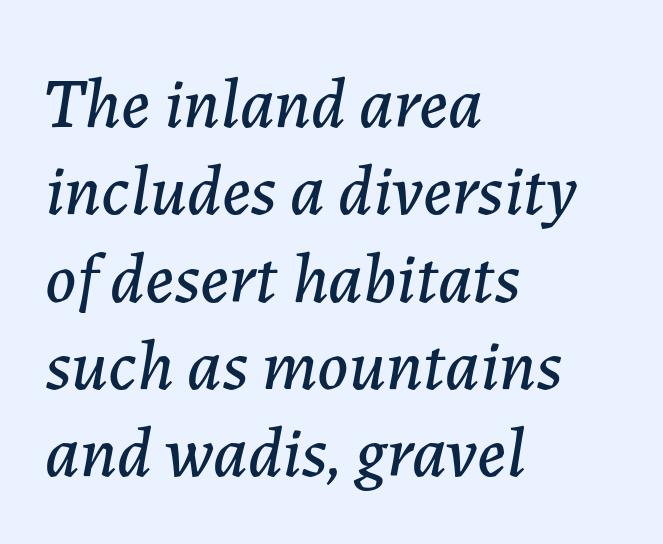
{"italic": "yes", "lean": "right", "slant_degrees": 7, "width": "normal", "stroke_contrast": "low", "x_height": "medium", "monospaced": "no", "underline": "no", "align": "left", "line_spacing_ratio": 1.23, "letter_spacing": "normal", "letter_spacing_em": 0.0, "glyph_px": 71}
